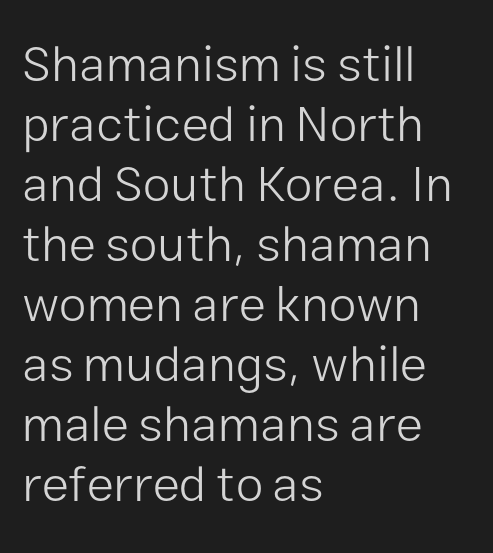
{"serif": "no", "italic": "no", "bold": "no", "weight": "light", "width": "normal", "stroke_contrast": "low", "x_height": "medium", "monospaced": "no", "underline": "no", "align": "left", "line_spacing_ratio": 1.2, "letter_spacing": "normal", "letter_spacing_em": 0.0, "glyph_px": 50}
